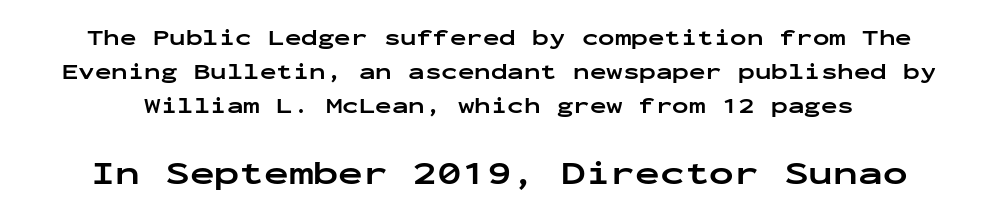
The image shows 33 px bold, wide sans-serif type, upright, monospaced; set normal line spacing (1.55x), normal letter spacing, not underlined; the second (bottom) block is 1.5x larger; low stroke contrast and a medium x-height.
